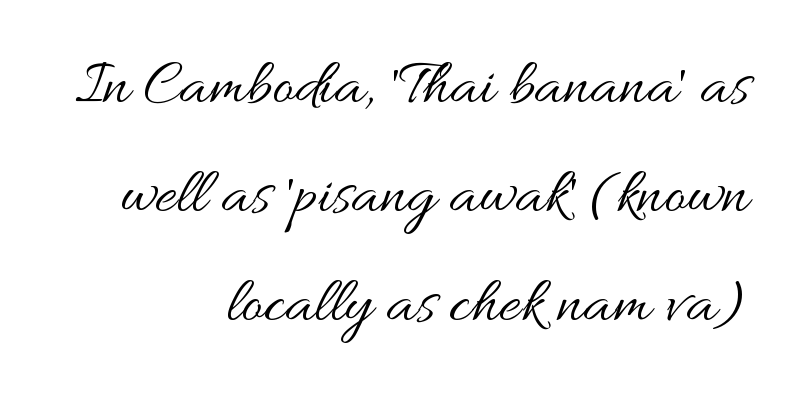
Q: Is the text bold? A: No.
Q: Is the text italic (slanted)? A: Yes.
Q: Is the text underlined? A: No.
Q: How is the paragraph aligned? A: Right-aligned.
Q: Is the spacing between letters normal or unusually wide? A: Normal.
Q: Is the spacing between lines tight, normal or loose? A: Normal.
Q: Width (condensed, normal, or wide)? A: Wide.
Q: Stroke contrast? A: Medium.
Q: x-height? A: Small.
Q: Monospaced? A: No.
